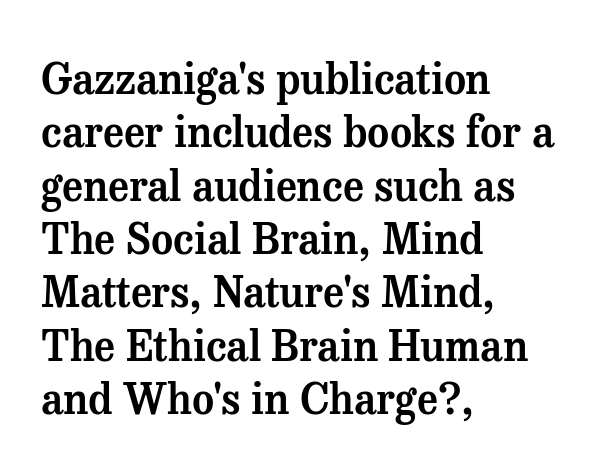
Horizontal alignment here is leftward, the default for most running prose. The characters display serif detailing at their extremities. The leading is moderate, giving the passage an even texture. This is the regular roman posture of the typeface. Tracking value appears to be zero — textbook default spacing.
